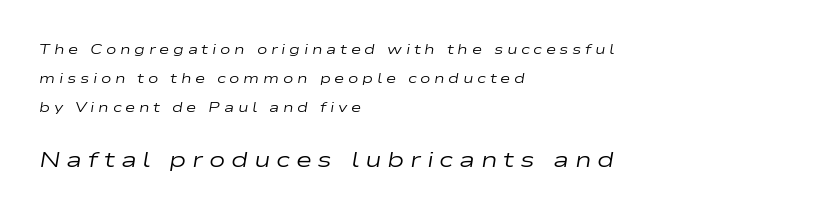
The image shows 22 px text type, italic (leaning right); set left-aligned, loose line spacing (2.07x), unusually wide letter spacing (+0.26 em), not underlined; the second (bottom) block is 1.57x larger.
